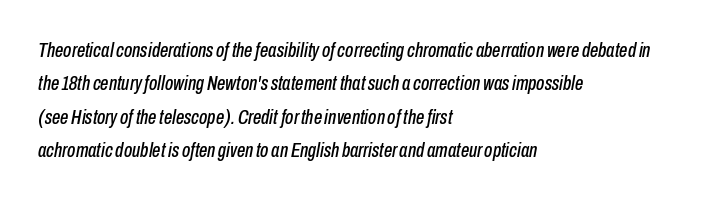
The image shows 21 px text type, italic (leaning right); set left-aligned, normal line spacing (1.59x), normal letter spacing, not underlined.
